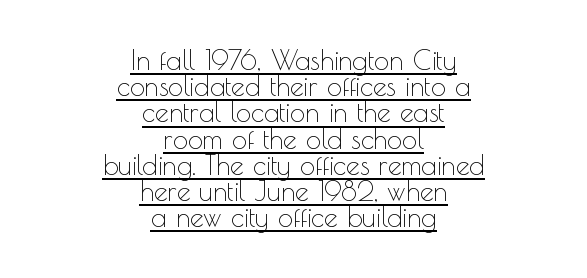
If you drew a line through each stem, it would be perfectly vertical. Tracking value appears to be zero — textbook default spacing. The paragraph has two soft edges and a firm central axis. Tightly led — the rows are bunched. Decoration check: the copy is underlined. Nothing heavy about these letters — not bold at all.
